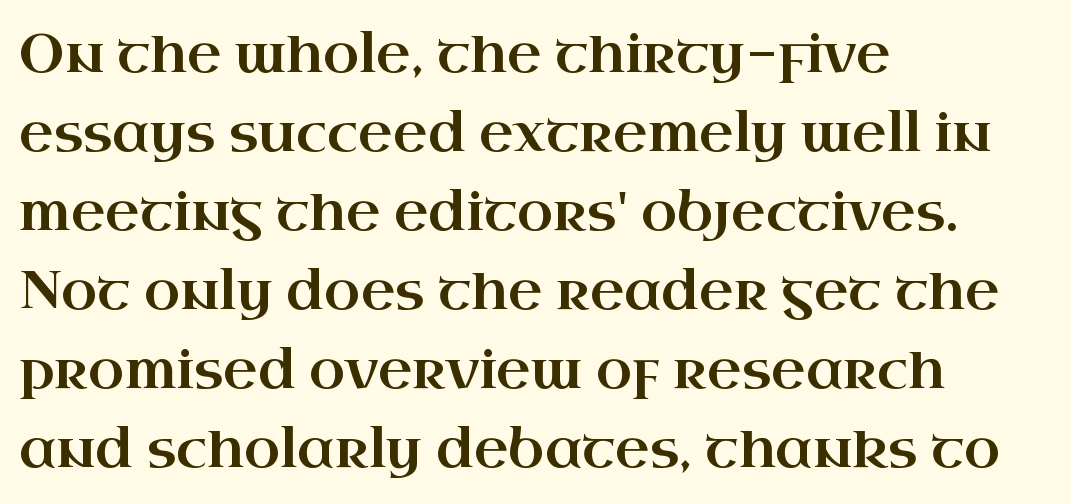
The text block is weighted toward the left margin, trailing off unevenly rightward. Nobody drew a line under any word here. I'd call this a serif setting — the letters wear small feet. Italic: no, the glyphs are upright roman. Here the designer chose a conventional face with non-uniform glyph widths. The tracking reads as untouched default to a designer's eye.
